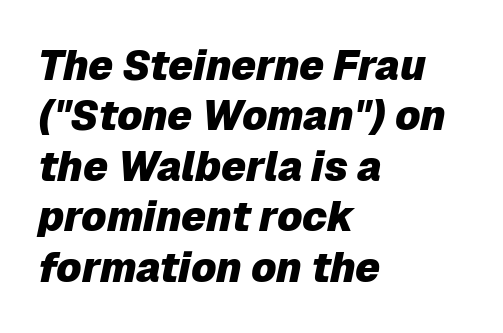
A bare baseline throughout the passage. Left-aligned paragraph, ragged on the right. The letters advance in unequal steps, a hallmark of proportional type. Every letter is thick-stroked: bold, no question. Every character sits at an angle, as italics do.
